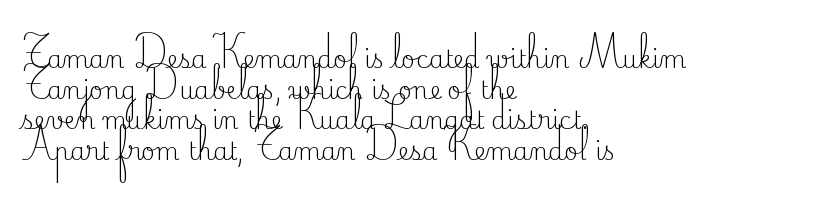
The image shows 24 px text type, upright; set left-aligned, normal line spacing (1.28x), normal letter spacing, not underlined.
